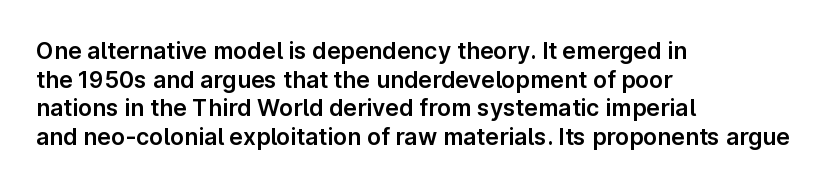
The image shows 23 px text type, upright; set left-aligned, line spacing 1.24x, normal letter spacing, not underlined.
